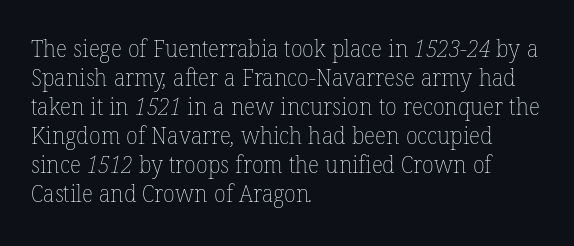
{"bold": "no", "underline": "no", "align": "left", "line_spacing_ratio": 1.21, "letter_spacing": "normal", "letter_spacing_em": 0.0, "glyph_px": 24}
